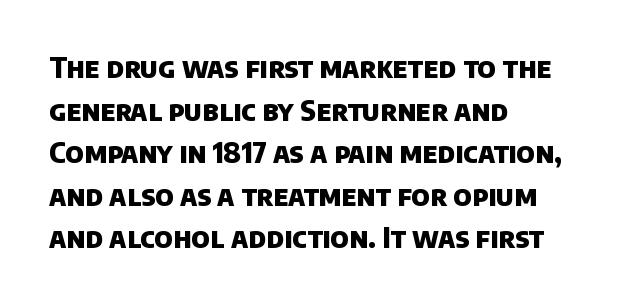
{"serif": "no", "bold": "yes", "weight": "heavy", "width": "normal", "stroke_contrast": "low", "x_height": "large", "monospaced": "no", "underline": "no", "align": "left", "line_spacing": "normal", "line_spacing_ratio": 1.52, "letter_spacing": "normal", "letter_spacing_em": 0.0, "glyph_px": 28}
